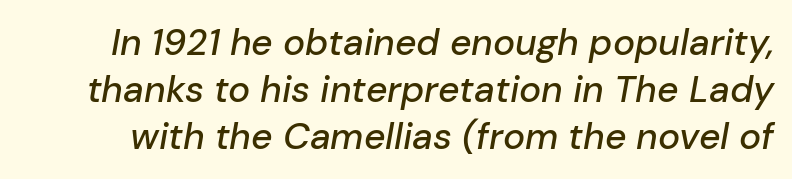
Q: Is the text italic (slanted)? A: Yes, it leans right by about 10 degrees.
Q: Is the text underlined? A: No.
Q: Is the spacing between letters normal or unusually wide? A: Normal.
Q: Is the spacing between lines tight, normal or loose? A: Normal.
Q: Width (condensed, normal, or wide)? A: Normal.
Q: Stroke contrast? A: Low.
Q: x-height? A: Medium.
Q: Monospaced? A: No.
